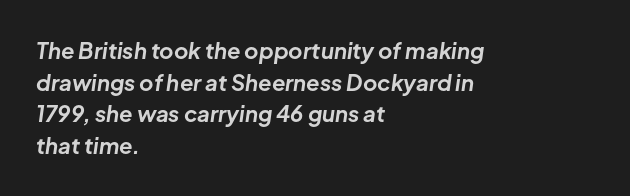
The image shows 22 px bold type, italic (leaning right); set left-aligned, normal line spacing (1.44x), normal letter spacing, not underlined.
